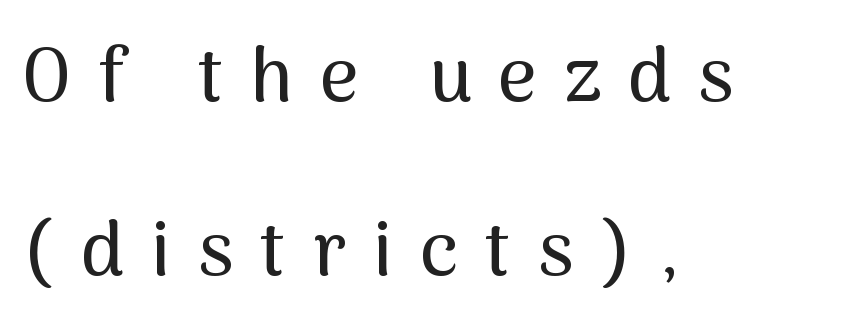
Quick note: not italic, upright. The area under the type is left untouched. Layout note: lines flush left. Serifs: no, the terminals of the letterforms are clean. Letter spacing: wide. Reading down the column, the eye jumps a long way to each next line.
